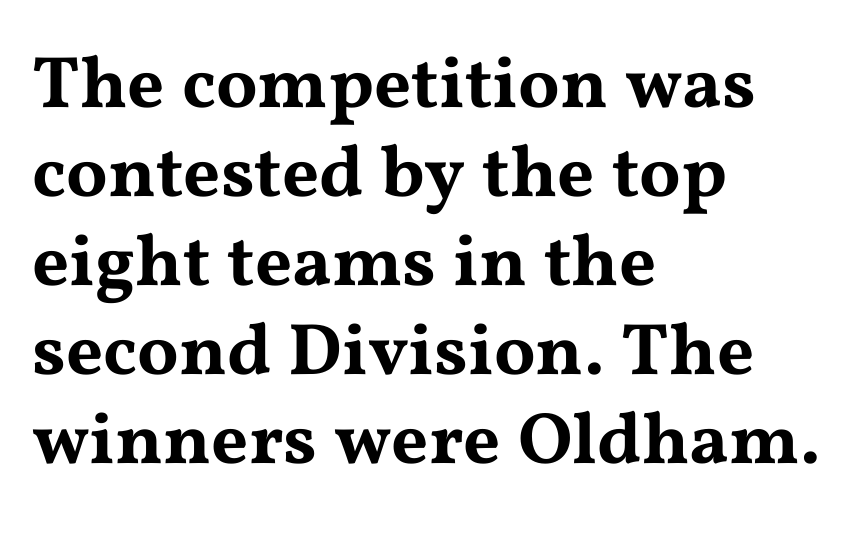
{"serif": "yes", "italic": "no", "width": "wide", "stroke_contrast": "medium", "x_height": "medium", "monospaced": "no", "underline": "no", "align": "left", "line_spacing_ratio": 1.22, "letter_spacing": "normal", "letter_spacing_em": 0.0, "glyph_px": 73}
